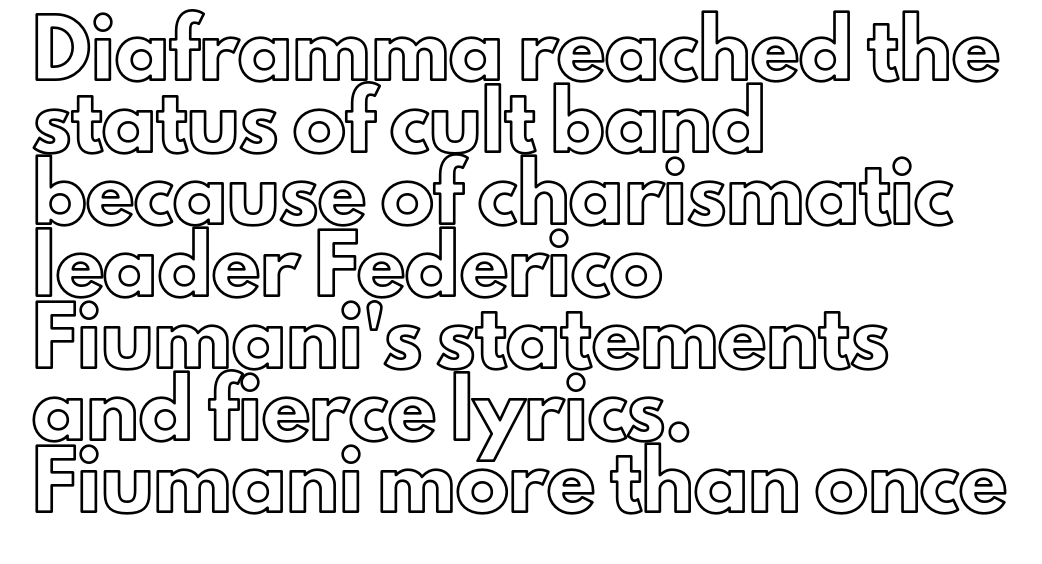
{"italic": "no", "width": "normal", "x_height": "small", "monospaced": "no", "underline": "no", "align": "left", "line_spacing": "normal", "line_spacing_ratio": 1.36, "letter_spacing": "normal", "letter_spacing_em": 0.0, "glyph_px": 53}
